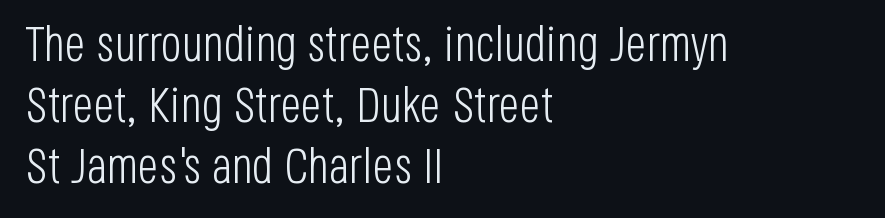
Q: Is the text bold? A: No.
Q: Is the text italic (slanted)? A: No, it is upright.
Q: Is the typeface a serif or a sans-serif typeface? A: Sans-serif.
Q: Is the text underlined? A: No.
Q: How is the paragraph aligned? A: Left-aligned.
Q: Is the spacing between letters normal or unusually wide? A: Normal.
Q: Is the spacing between lines tight, normal or loose? A: Normal.
Q: Width (condensed, normal, or wide)? A: Condensed.
Q: Stroke contrast? A: Low.
Q: x-height? A: Large.
Q: Monospaced? A: No.
